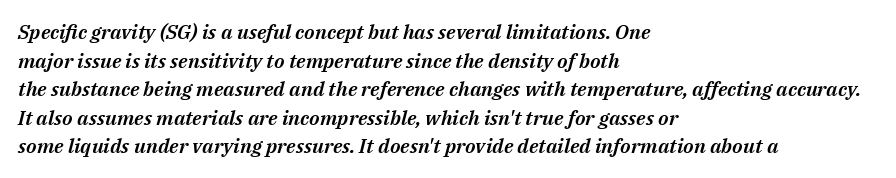
The image shows 20 px text type, italic (leaning right); set left-aligned, normal line spacing (1.43x), normal letter spacing, not underlined.
